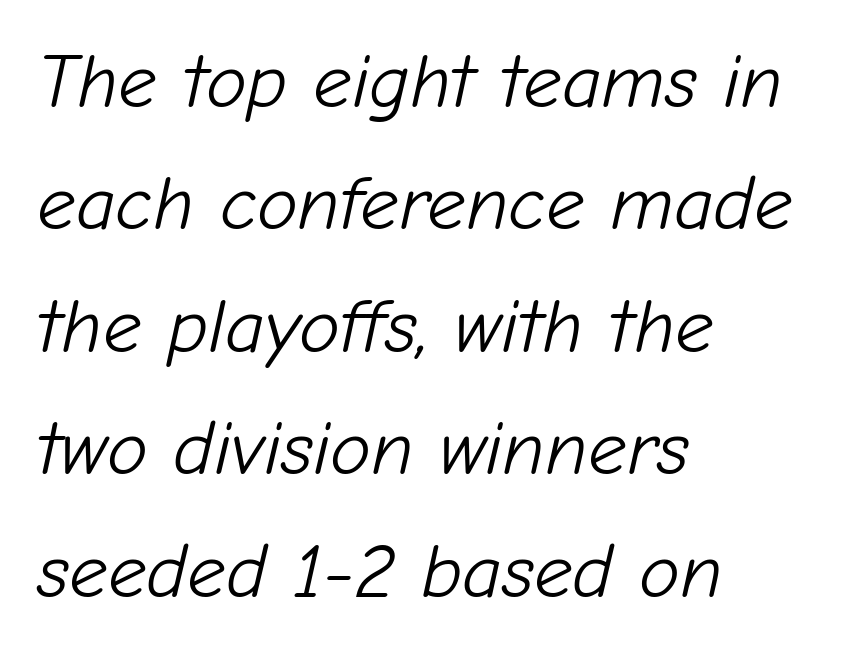
The image shows 77 px light type, italic (leaning right); set left-aligned, normal line spacing (1.59x), normal letter spacing, not underlined; low stroke contrast and a medium x-height.
